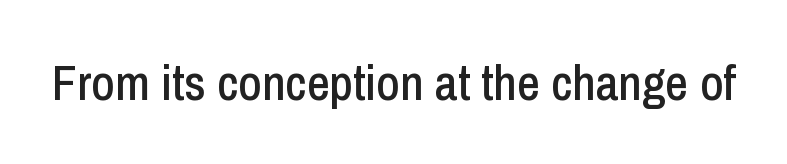
Q: Is the text italic (slanted)? A: No, it is upright.
Q: Is the typeface a serif or a sans-serif typeface? A: Sans-serif.
Q: Is the text underlined? A: No.
Q: Is the spacing between letters normal or unusually wide? A: Normal.
Q: Width (condensed, normal, or wide)? A: Condensed.
Q: Stroke contrast? A: Low.
Q: x-height? A: Medium.
Q: Monospaced? A: No.
